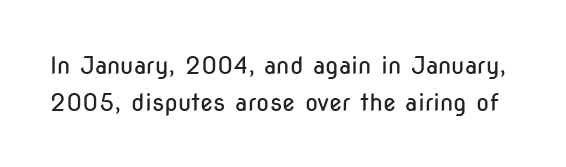
The letters stand upright; this is a roman face. Nothing unusual about the tracking: characters are spaced as the font intends. Descenders hang freely into open space. These glyphs show unthickened strokes, regular width or finer. The passage shown stacks its lines at a standard gap.
